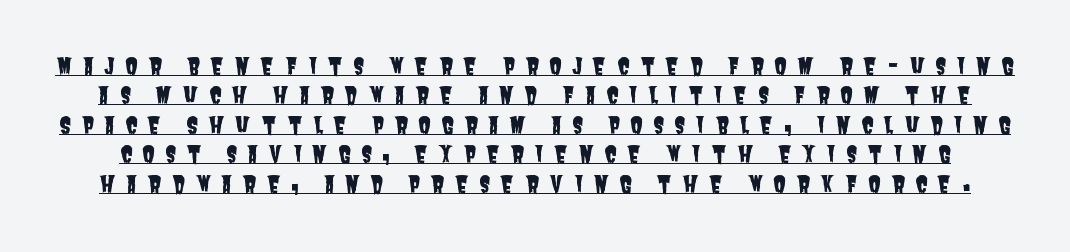
Q: Is the text underlined? A: Yes.
Q: Is the spacing between letters normal or unusually wide? A: Unusually wide.
Q: Is the spacing between lines tight, normal or loose? A: Normal.
